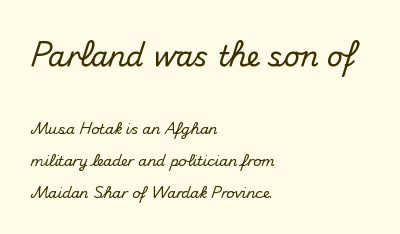
The image shows 28 px sans-serif type; set left-aligned, loose line spacing (2.27x), normal letter spacing, not underlined; the first (top) block is 2.0x larger; medium stroke contrast and a small x-height.
